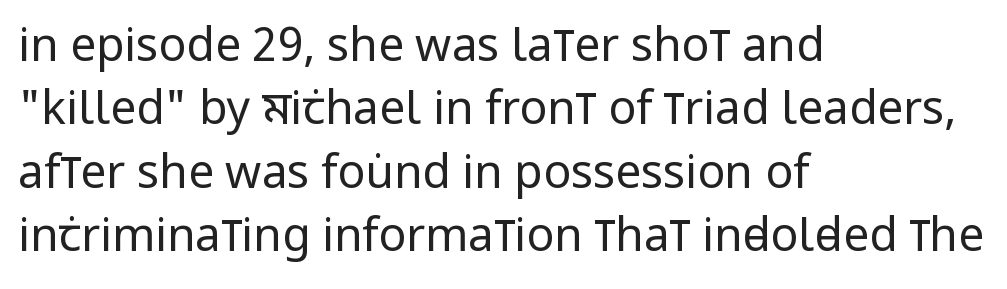
{"serif": "no", "italic": "no", "bold": "no", "weight": "regular", "width": "condensed", "stroke_contrast": "low", "x_height": "large", "monospaced": "no", "underline": "no", "align": "left", "line_spacing": "normal", "line_spacing_ratio": 1.38, "letter_spacing": "normal", "letter_spacing_em": 0.0, "glyph_px": 46}
